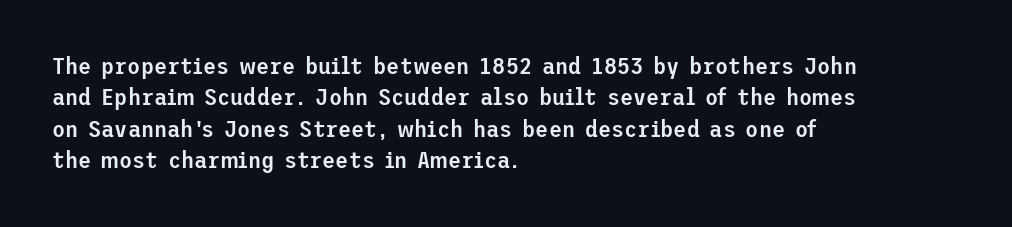
Q: Is the text bold? A: Semi-bold.
Q: Is the text italic (slanted)? A: No, it is upright.
Q: Is the text underlined? A: No.
Q: How is the paragraph aligned? A: Left-aligned.
Q: Is the spacing between letters normal or unusually wide? A: Normal.
Q: Is the spacing between lines tight, normal or loose? A: Normal.
